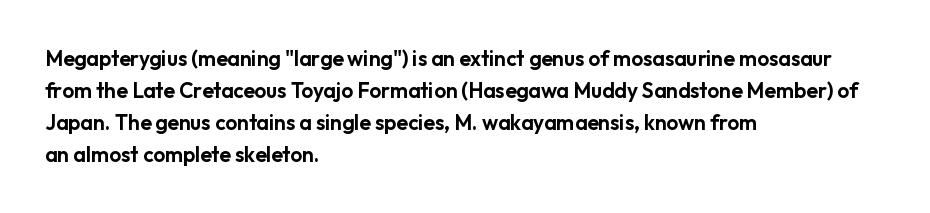
Spacing between characters is what you'd get straight out of the box. This sample is left-justified, so line endings fall wherever the words run out. Has an underline been added? It has not. Evenly set lines give the paragraph a standard silhouette. You can tell it's not italic because the verticals are truly vertical.
